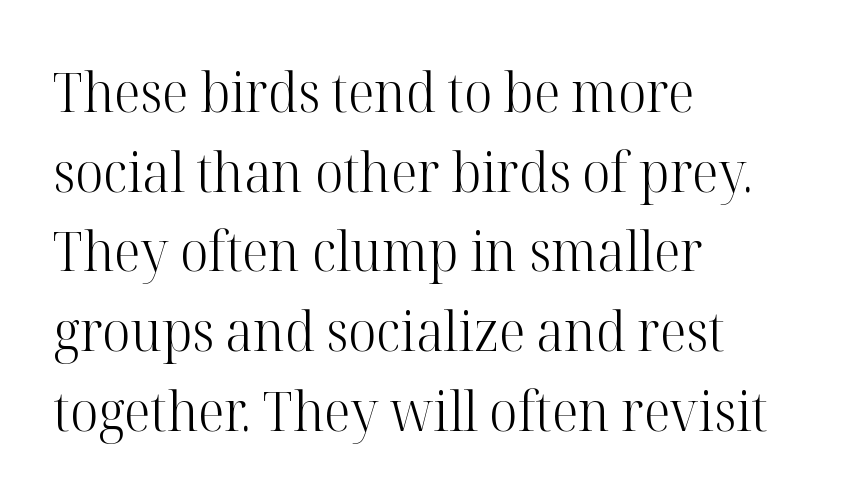
A bare baseline throughout the passage. Style check: upright. Does the leading feel generous? No, just average. On a weight scale, this lands at 450 or below. Character widths vary here, with narrow letters taking less room than wide ones. Default kerning and tracking; the words read as compact shapes.
